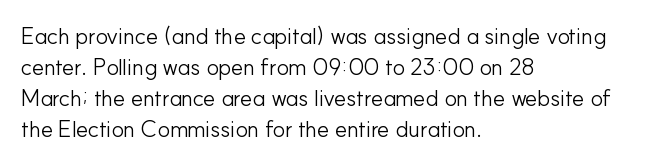
{"italic": "no", "bold": "no", "underline": "no", "align": "left", "line_spacing": "normal", "line_spacing_ratio": 1.35, "letter_spacing": "normal", "letter_spacing_em": 0.0, "glyph_px": 23}
